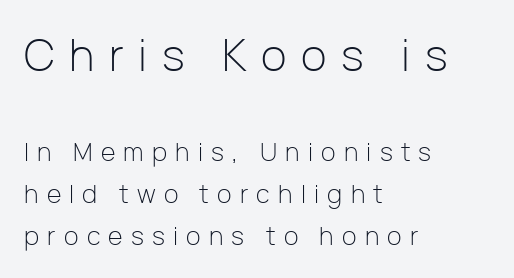
{"serif": "no", "italic": "no", "bold": "no", "weight": "light", "width": "normal", "stroke_contrast": "low", "x_height": "medium", "monospaced": "no", "underline": "no", "align": "left", "line_spacing": "normal", "line_spacing_ratio": 1.69, "letter_spacing": "wide", "letter_spacing_em": 0.33, "larger_block": "first", "size_ratio": 1.76, "glyph_px": 44}
